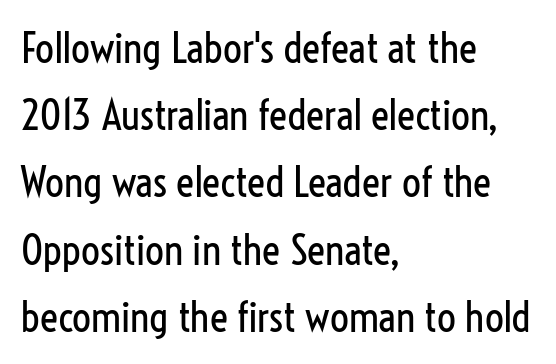
Q: Is the text bold? A: No.
Q: Is the text italic (slanted)? A: No, it is upright.
Q: Is the typeface a serif or a sans-serif typeface? A: Sans-serif.
Q: Is the text underlined? A: No.
Q: How is the paragraph aligned? A: Left-aligned.
Q: Is the spacing between letters normal or unusually wide? A: Normal.
Q: Is the spacing between lines tight, normal or loose? A: Normal.
Q: Width (condensed, normal, or wide)? A: Condensed.
Q: Stroke contrast? A: Low.
Q: x-height? A: Medium.
Q: Monospaced? A: No.
